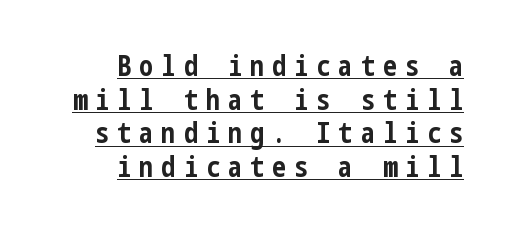
Decoration check: the copy is underlined. The typesetting leans heavy: a genuine bold. This sample uses expanded letter spacing, leaving extra air between glyphs. The typeface chosen for these lines omits serifs.
